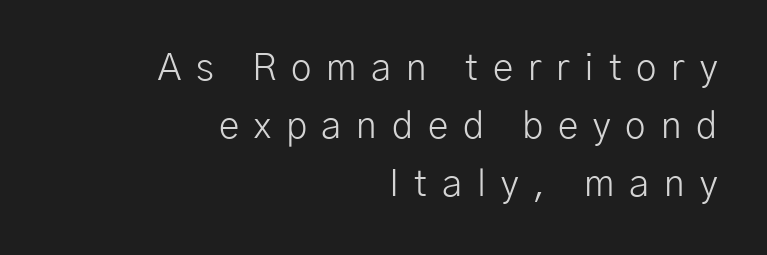
The lettering stays uniformly vertical, giving the passage a roman look. Evenly set lines give the paragraph a standard silhouette. You could only call the tracking loose — the letters float apart. Unbolded letterforms with no extra heft. Reading down the block, your eye finds every line finishing at a fixed right position.
